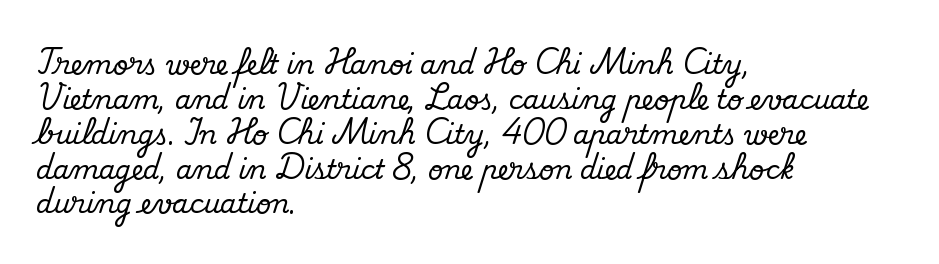
The image shows 26 px text type; set left-aligned, normal line spacing (1.34x), normal letter spacing, not underlined.
